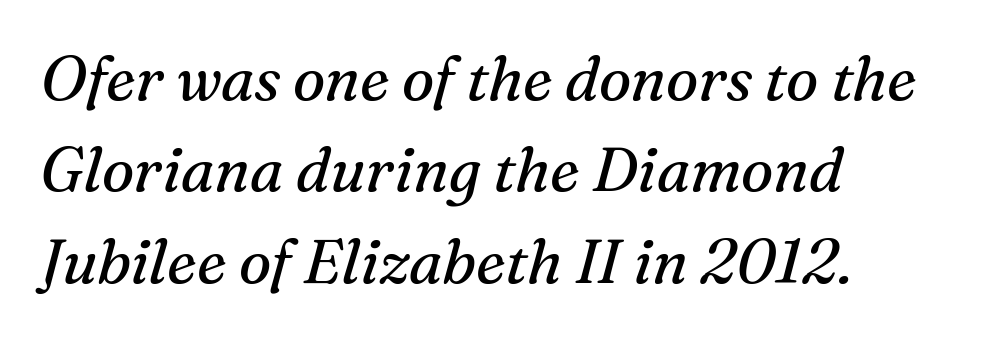
{"serif": "yes", "italic": "yes", "lean": "right", "slant_degrees": 16, "bold": "no", "weight": "regular", "width": "normal", "stroke_contrast": "medium", "x_height": "medium", "monospaced": "no", "underline": "no", "align": "left", "line_spacing": "normal", "line_spacing_ratio": 1.5, "letter_spacing": "normal", "letter_spacing_em": 0.0, "glyph_px": 61}
